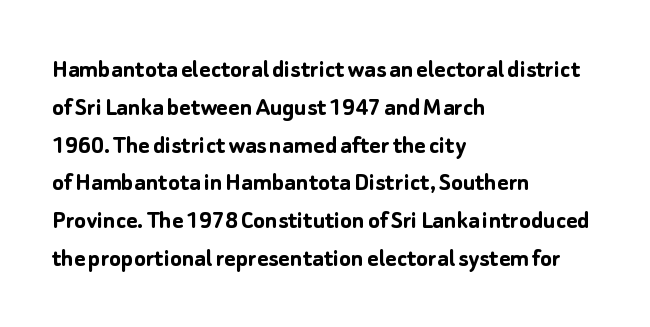
Line spacing here is normal. The baseline area is clear. This sample uses an upright cut, with every glyph sitting square on the baseline. These lines keep a tight, regular rhythm from letter to letter. Line beginnings align vertically; line endings do not.
